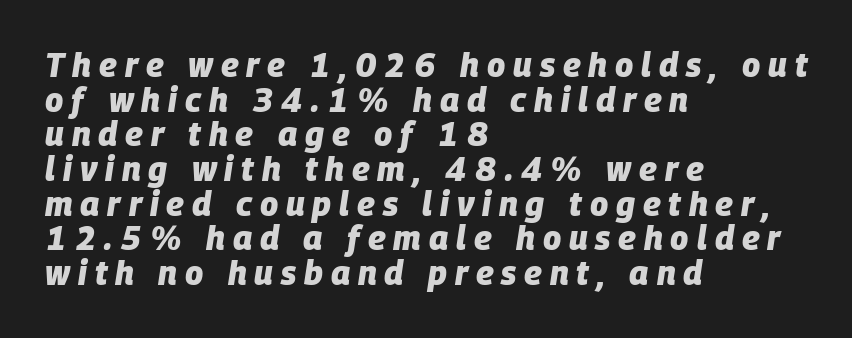
The image shows 33 px heavy type, italic (leaning right); set left-aligned, tight line spacing (1.05x), unusually wide letter spacing (+0.24 em), not underlined; low stroke contrast and a large x-height.
